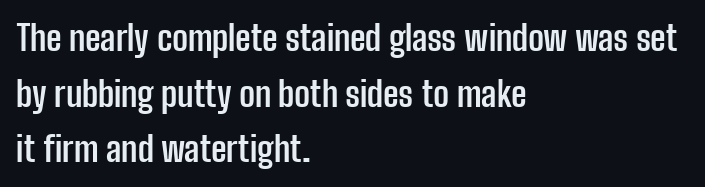
Q: Is the text bold? A: Yes.
Q: Is the text italic (slanted)? A: No, it is upright.
Q: Is the typeface a serif or a sans-serif typeface? A: Sans-serif.
Q: Is the text underlined? A: No.
Q: How is the paragraph aligned? A: Left-aligned.
Q: Is the spacing between letters normal or unusually wide? A: Normal.
Q: Is the spacing between lines tight, normal or loose? A: Normal.
Q: Width (condensed, normal, or wide)? A: Condensed.
Q: Stroke contrast? A: Low.
Q: x-height? A: Medium.
Q: Monospaced? A: No.
